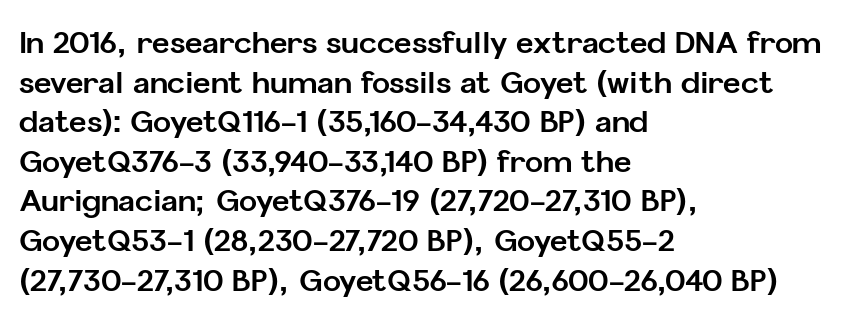
{"serif": "no", "italic": "no", "bold": "yes", "weight": "bold", "width": "normal", "stroke_contrast": "low", "x_height": "medium", "monospaced": "no", "underline": "no", "align": "left", "line_spacing": "normal", "line_spacing_ratio": 1.32, "letter_spacing": "normal", "letter_spacing_em": 0.0, "glyph_px": 30}
